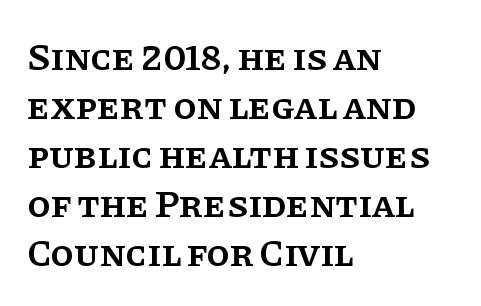
{"serif": "yes", "italic": "no", "bold": "semi", "weight": "semibold", "width": "normal", "stroke_contrast": "low", "x_height": "large", "monospaced": "no", "underline": "no", "align": "left", "line_spacing": "normal", "line_spacing_ratio": 1.29, "letter_spacing": "normal", "letter_spacing_em": 0.0, "glyph_px": 38}
